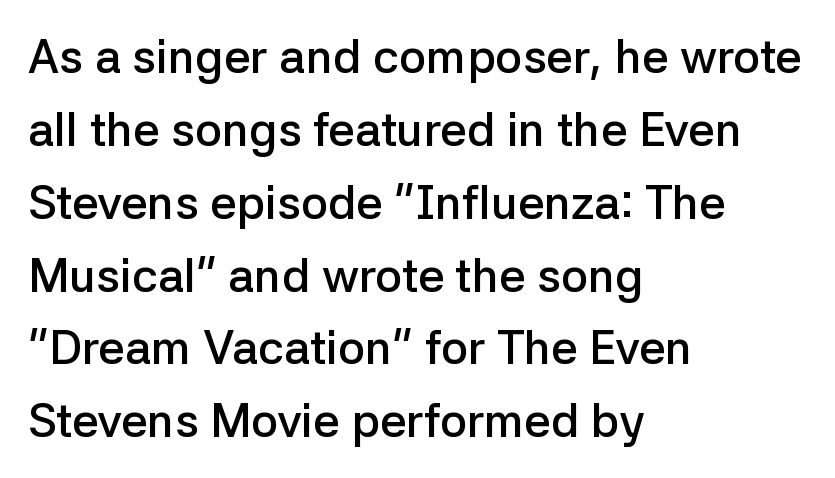
{"serif": "no", "italic": "no", "bold": "semi", "weight": "semibold", "width": "normal", "stroke_contrast": "low", "x_height": "medium", "monospaced": "no", "underline": "no", "align": "left", "line_spacing": "normal", "line_spacing_ratio": 1.55, "letter_spacing": "normal", "letter_spacing_em": 0.0, "glyph_px": 47}
